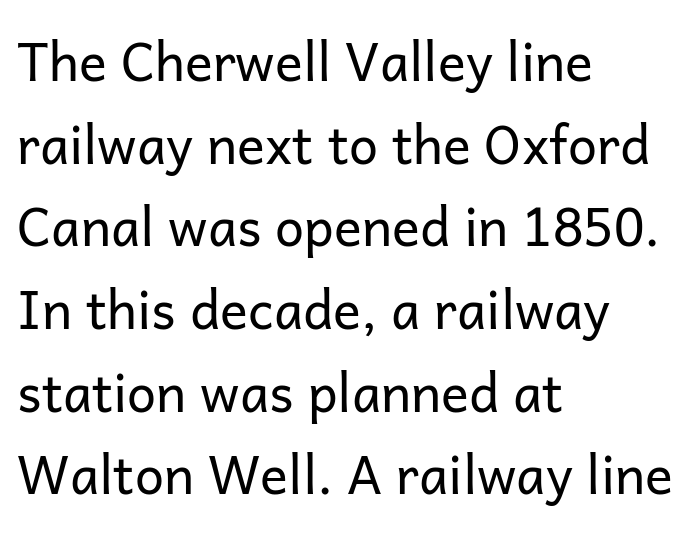
{"serif": "no", "italic": "no", "bold": "no", "weight": "regular", "width": "normal", "stroke_contrast": "low", "x_height": "medium", "monospaced": "no", "underline": "no", "align": "left", "line_spacing": "normal", "line_spacing_ratio": 1.59, "letter_spacing": "normal", "letter_spacing_em": 0.0, "glyph_px": 52}
